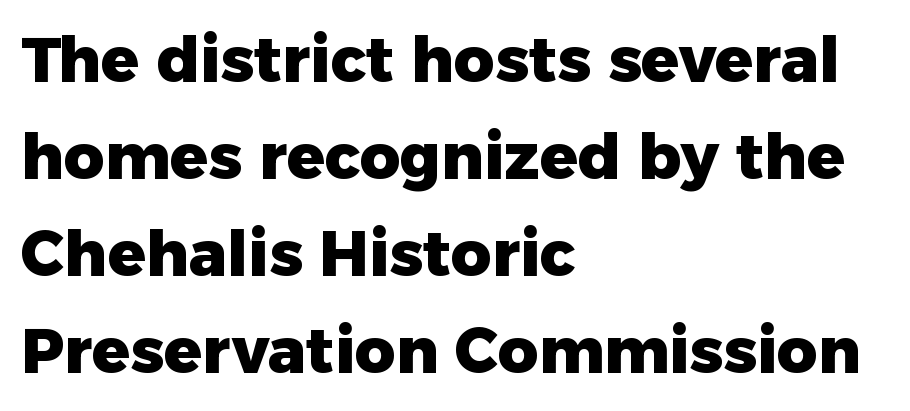
The image shows 63 px heavy sans-serif type, upright; set left-aligned, normal line spacing (1.54x), normal letter spacing, not underlined; low stroke contrast and a medium x-height.
